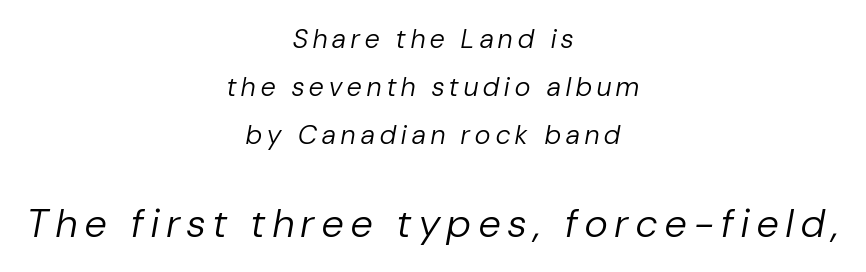
{"italic": "yes", "lean": "right", "slant_degrees": 10, "bold": "no", "weight": "regular", "width": "normal", "stroke_contrast": "low", "x_height": "medium", "monospaced": "no", "underline": "no", "align": "center", "line_spacing_ratio": 1.78, "letter_spacing": "wide", "letter_spacing_em": 0.2, "larger_block": "second", "size_ratio": 1.48, "glyph_px": 40}
